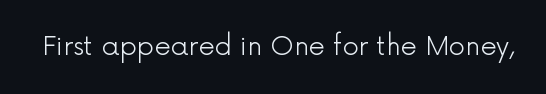
{"italic": "no", "bold": "no", "underline": "no", "letter_spacing": "normal", "letter_spacing_em": 0.0, "glyph_px": 26}
